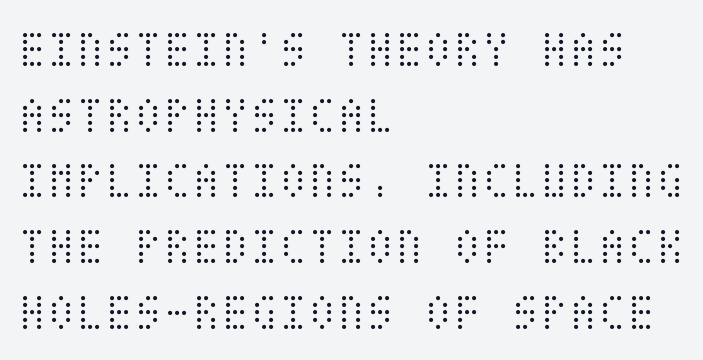
{"italic": "no", "bold": "no", "weight": "light", "width": "condensed", "stroke_contrast": "medium", "x_height": "large", "underline": "no", "align": "left", "line_spacing_ratio": 1.24, "letter_spacing": "normal", "letter_spacing_em": 0.0, "glyph_px": 53}
